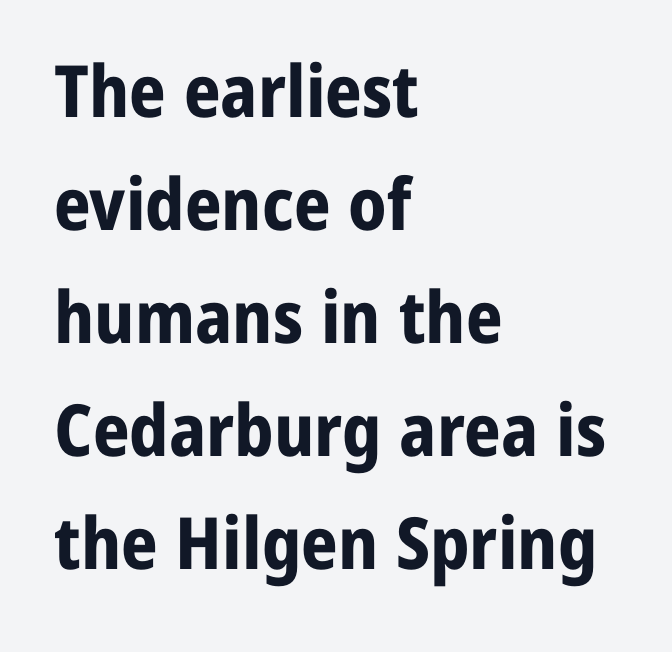
The line-height multiplier appears to be the usual default. Proportional: the letters do not fall into vertical columns. Nope, not italic — everything's standing straight. The compositor pushed each line to the left boundary. Look at the stroke-to-counter ratio: heavy, a bold.
